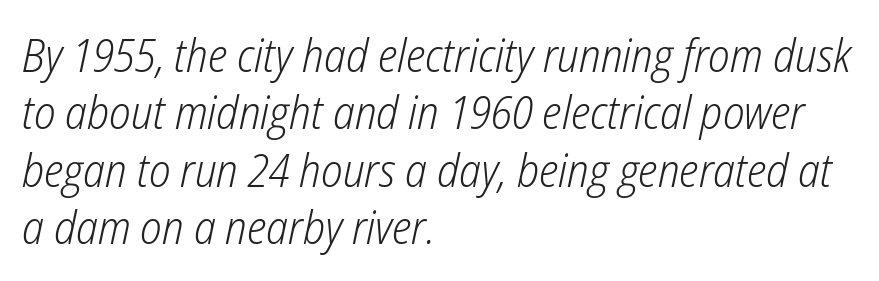
The designer left line spacing at the default. The rendering anchors every line to the left-hand side. Honestly, the letter spacing is just normal — you wouldn't notice it. A typesetter would call this proportional, since set widths differ per character.
